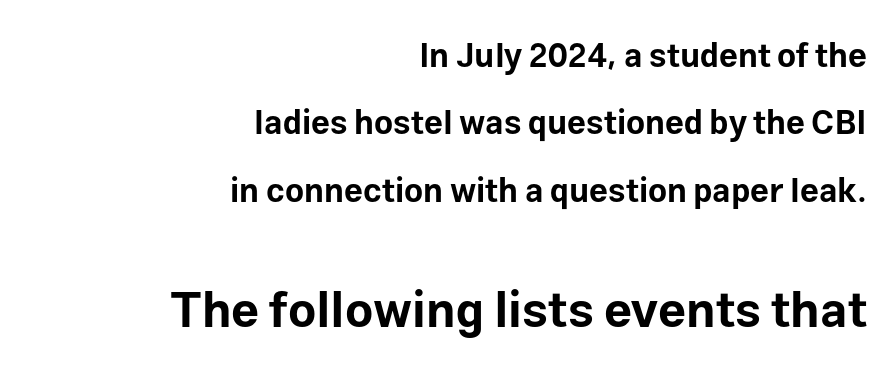
{"serif": "no", "italic": "no", "bold": "yes", "weight": "bold", "width": "normal", "stroke_contrast": "low", "x_height": "medium", "monospaced": "no", "underline": "no", "align": "right", "line_spacing": "loose", "line_spacing_ratio": 2.04, "letter_spacing": "normal", "letter_spacing_em": 0.0, "larger_block": "second", "size_ratio": 1.48, "glyph_px": 49}
